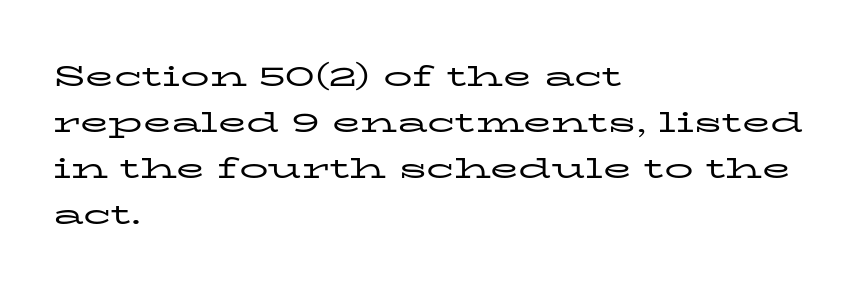
Q: Is the text bold? A: No.
Q: Is the text italic (slanted)? A: No, it is upright.
Q: Is the typeface a serif or a sans-serif typeface? A: Serif.
Q: Is the text underlined? A: No.
Q: How is the paragraph aligned? A: Left-aligned.
Q: Is the spacing between letters normal or unusually wide? A: Normal.
Q: Is the spacing between lines tight, normal or loose? A: Normal.
Q: Width (condensed, normal, or wide)? A: Wide.
Q: Stroke contrast? A: Low.
Q: x-height? A: Medium.
Q: Monospaced? A: No.
